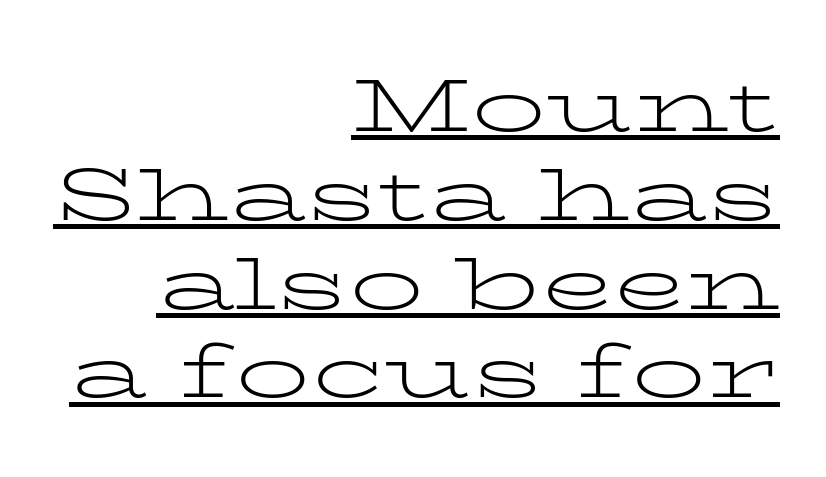
{"serif": "yes", "italic": "no", "bold": "no", "weight": "light", "width": "wide", "stroke_contrast": "low", "x_height": "medium", "monospaced": "no", "underline": "yes", "align": "right", "line_spacing_ratio": 1.2, "letter_spacing": "normal", "letter_spacing_em": 0.0, "glyph_px": 74}
